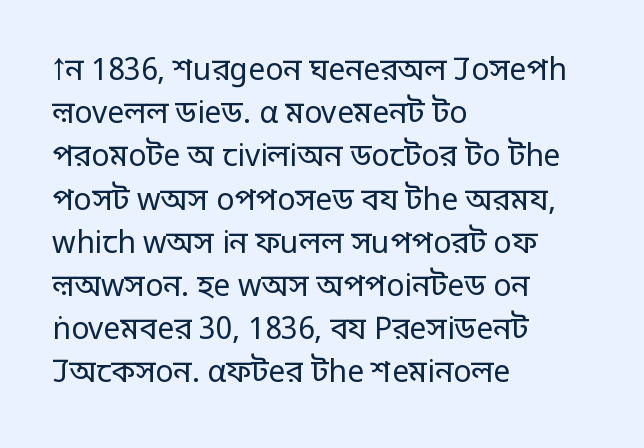
{"serif": "no", "italic": "no", "bold": "no", "weight": "regular", "width": "normal", "stroke_contrast": "low", "x_height": "large", "monospaced": "no", "underline": "no", "align": "left", "line_spacing": "normal", "line_spacing_ratio": 1.44, "letter_spacing": "normal", "letter_spacing_em": 0.0, "glyph_px": 30}
